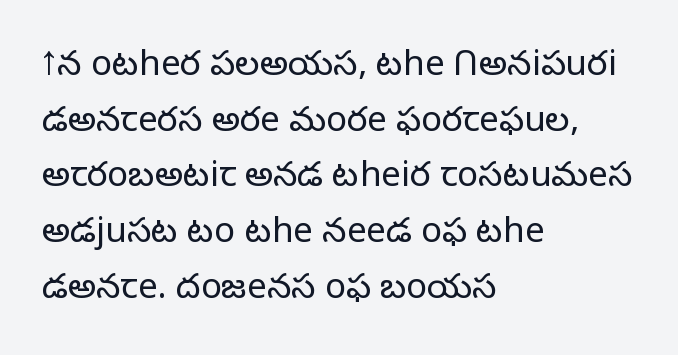
Q: Is the text bold? A: No.
Q: Is the text italic (slanted)? A: No, it is upright.
Q: Is the typeface a serif or a sans-serif typeface? A: Sans-serif.
Q: Is the text underlined? A: No.
Q: How is the paragraph aligned? A: Left-aligned.
Q: Is the spacing between letters normal or unusually wide? A: Normal.
Q: Is the spacing between lines tight, normal or loose? A: Normal.
Q: Width (condensed, normal, or wide)? A: Normal.
Q: Stroke contrast? A: Low.
Q: x-height? A: Medium.
Q: Monospaced? A: No.
